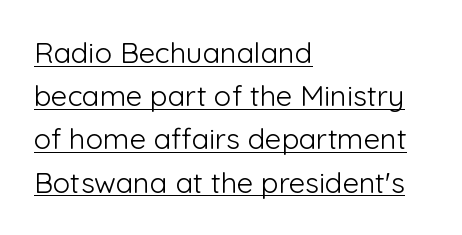
Think of a printed novel: that variable character pitch is what you see here. Emphasis is given by a line drawn under the lettering. Characters follow at the spacing the type designer built in. These lines were composed using upright roman letters.
